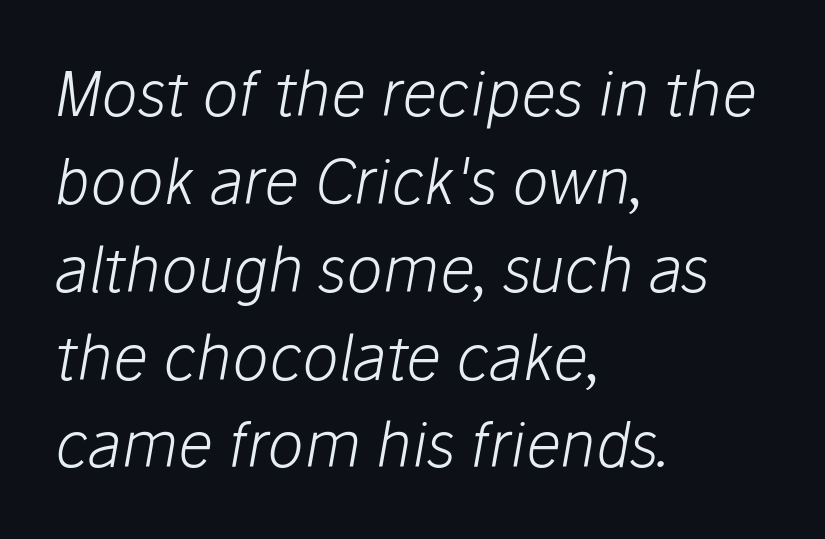
Leading matches the norm, producing a regular column. Letters have the restrained weight of plain body copy at most. It's the slanting kind of type. The letters advance in unequal steps, a hallmark of proportional type.
